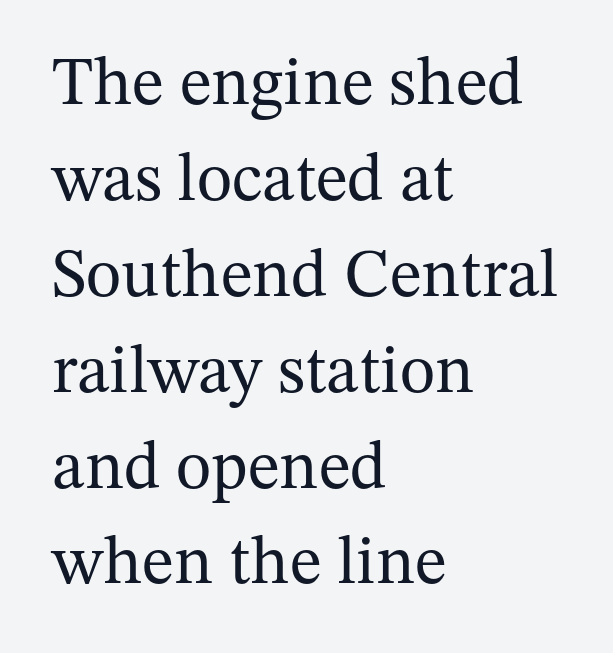
{"serif": "yes", "italic": "no", "bold": "no", "weight": "regular", "width": "normal", "stroke_contrast": "medium", "x_height": "medium", "monospaced": "no", "underline": "no", "align": "left", "line_spacing": "normal", "line_spacing_ratio": 1.41, "letter_spacing": "normal", "letter_spacing_em": 0.0, "glyph_px": 68}
